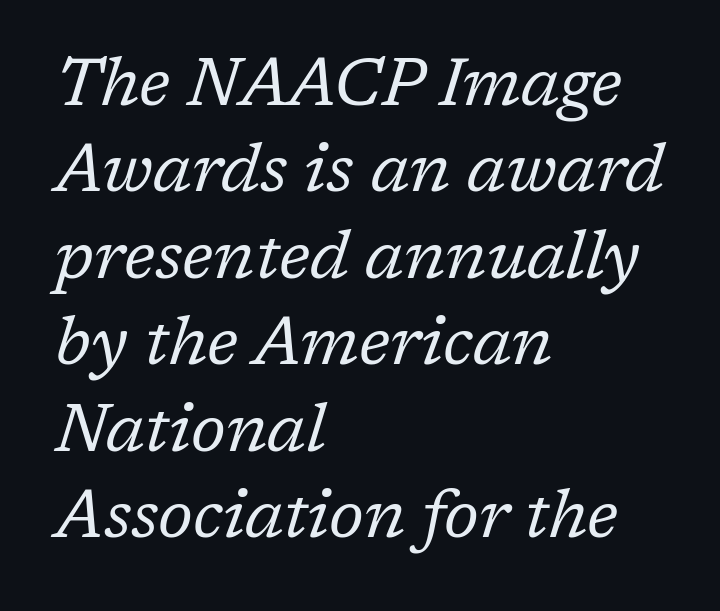
The passage shown has conventional tracking throughout. Vertically, the passage feels balanced, rows spaced as you'd expect. Weight: regular or lighter. These lines are rendered in a variable-pitch font. Line beginnings align vertically; line endings do not. This rendering features lettering with no underline.
